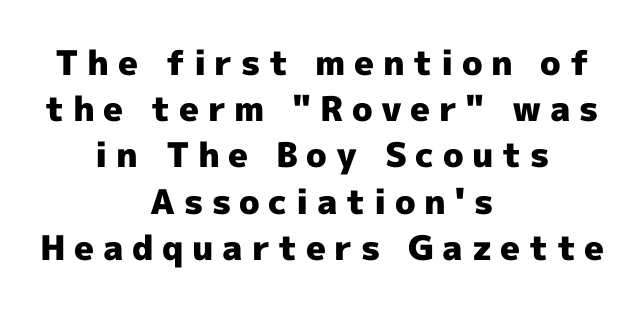
Teacher's note: observe the equal gaps on both sides — that is centered alignment. The characters look thick and weighty, a clear bold. The tracking jumps out immediately: characters are airy and widely separated. Looks like regular typesetting: each glyph gets only the width it needs. This block has exactly the height ordinary leading produces. A typesetter would mark this as roman, not italic.
